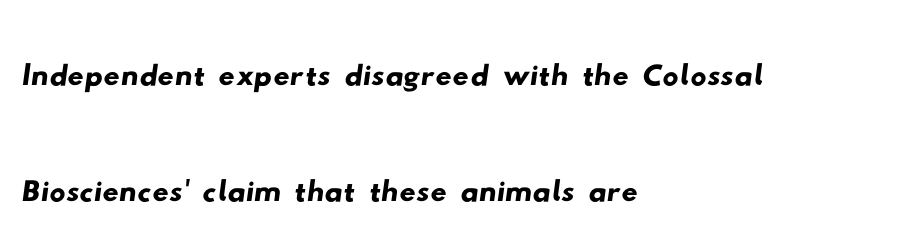
Q: Is the typeface a serif or a sans-serif typeface? A: Sans-serif.
Q: Is the text underlined? A: No.
Q: How is the paragraph aligned? A: Left-aligned.
Q: Is the spacing between letters normal or unusually wide? A: Normal.
Q: Is the spacing between lines tight, normal or loose? A: Normal.
Q: Width (condensed, normal, or wide)? A: Wide.
Q: Stroke contrast? A: Low.
Q: x-height? A: Small.
Q: Monospaced? A: No.
